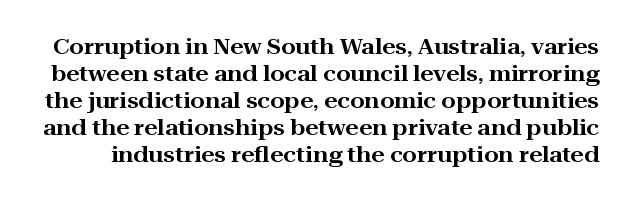
Anything drawn beneath the words? Only blank space. Do the letters lean? They stand straight. There is no visible air inserted between adjacent glyphs. The vertical gap from one line to the next is medium.
